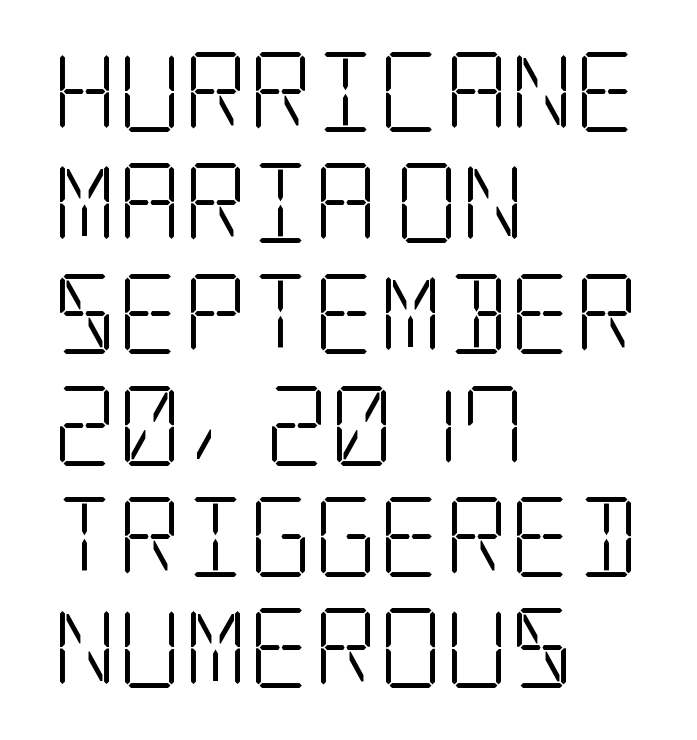
The image shows 80 px light, condensed serif type, upright; set left-aligned, normal line spacing (1.39x), normal letter spacing, not underlined; low stroke contrast and a large x-height.
